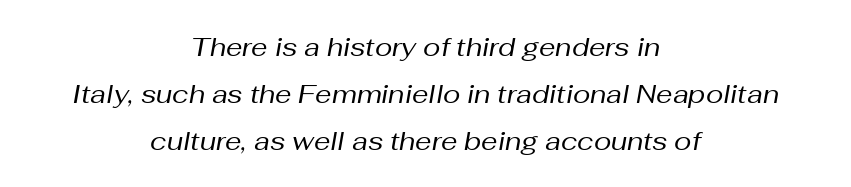
The image shows 26 px text type, italic (leaning right); set centered, line spacing 1.8x, normal letter spacing, not underlined.
